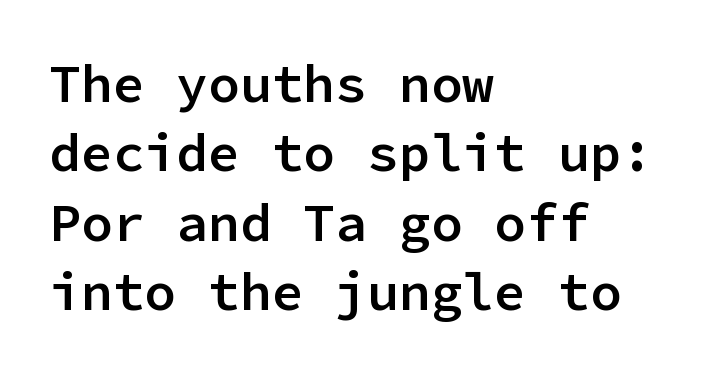
{"serif": "no", "italic": "no", "bold": "semi", "weight": "semibold", "width": "normal", "stroke_contrast": "low", "x_height": "medium", "monospaced": "yes", "underline": "no", "align": "left", "line_spacing": "normal", "line_spacing_ratio": 1.31, "letter_spacing": "normal", "letter_spacing_em": 0.0, "glyph_px": 53}
